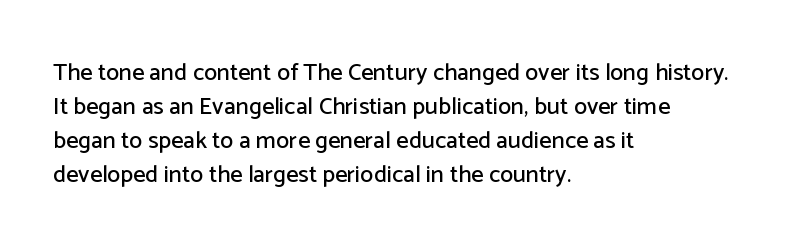
The image shows 24 px text type, upright; set left-aligned, normal line spacing (1.42x), normal letter spacing, not underlined.
